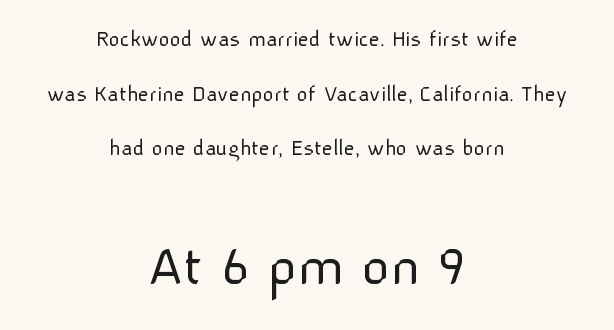
The image shows 61 px light sans-serif type, upright; set centered, loose line spacing (2.28x), normal letter spacing, not underlined; the second (bottom) block is 2.54x larger; low stroke contrast and a medium x-height.
